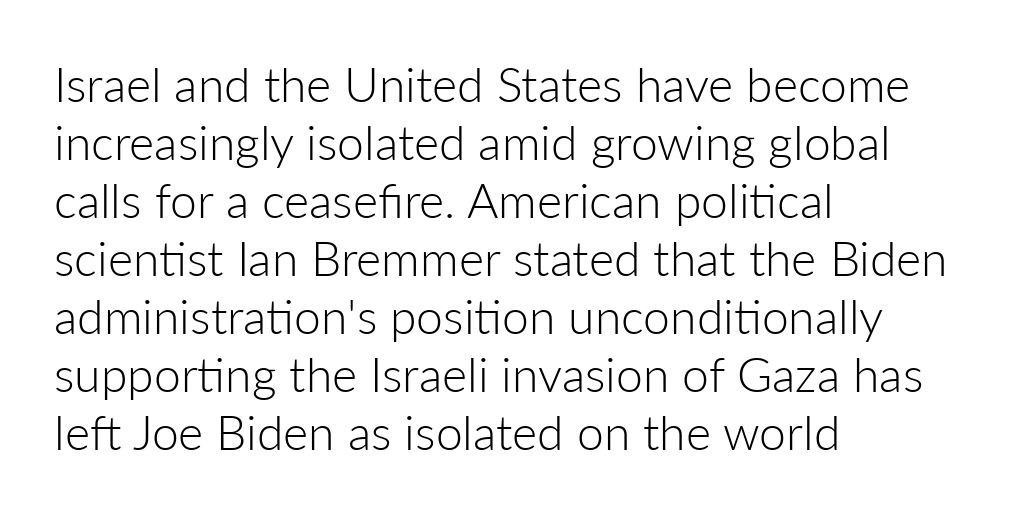
This is roman type, the default non-slanted kind. These lines are set flush left with a ragged right edge. You could not count columns in this text — the font is proportionally spaced. No feet cap the strokes, marking this as sans-serif type.
